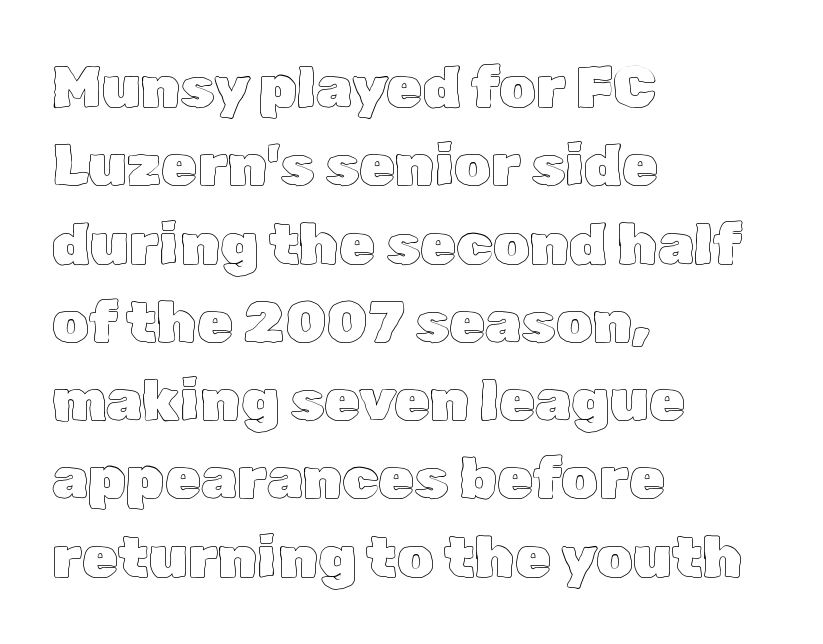
The image shows 58 px text type, upright; set left-aligned, normal line spacing (1.35x), normal letter spacing, not underlined; a medium x-height.
